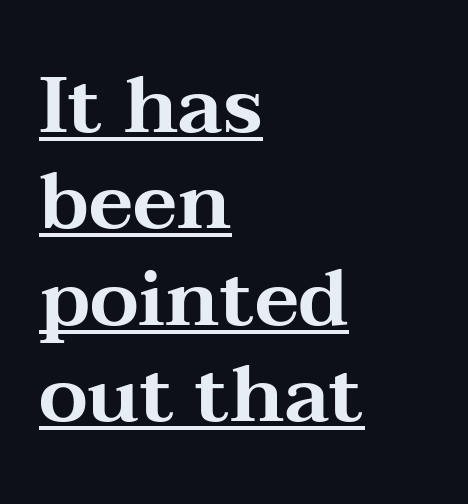
Q: Is the text italic (slanted)? A: No, it is upright.
Q: Is the typeface a serif or a sans-serif typeface? A: Serif.
Q: Is the text underlined? A: Yes.
Q: How is the paragraph aligned? A: Left-aligned.
Q: Is the spacing between letters normal or unusually wide? A: Normal.
Q: Width (condensed, normal, or wide)? A: Wide.
Q: Stroke contrast? A: Medium.
Q: x-height? A: Medium.
Q: Monospaced? A: No.
